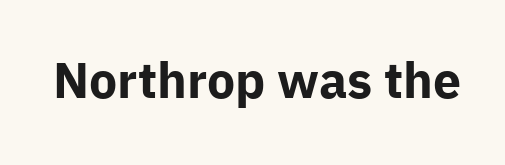
The image shows 50 px bold sans-serif type, upright; set normal letter spacing, not underlined; low stroke contrast and a medium x-height.
